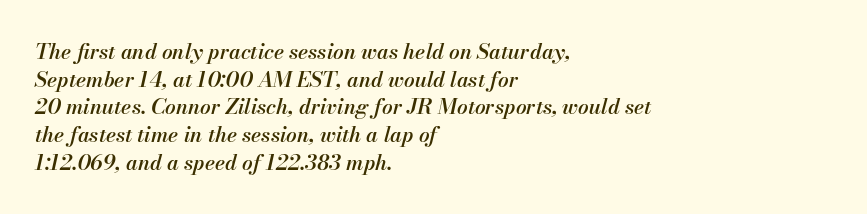
Q: Is the text bold? A: Semi-bold.
Q: Is the text italic (slanted)? A: Yes, it leans right by about 13 degrees.
Q: Is the text underlined? A: No.
Q: How is the paragraph aligned? A: Left-aligned.
Q: Is the spacing between letters normal or unusually wide? A: Normal.
Q: Is the spacing between lines tight, normal or loose? A: Normal.
